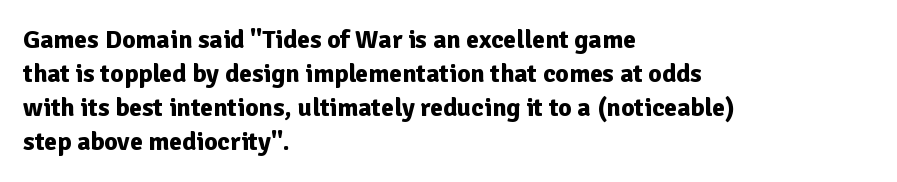
Typeset ragged right — the left edge is the straight one. Words float on clear page, feet unadorned. Vertically, the passage feels balanced, rows spaced as you'd expect. This sample uses plain, unmodified letter spacing. Summary of weight: heavy, a full bold. Characters remain perfectly vertical along every line.
